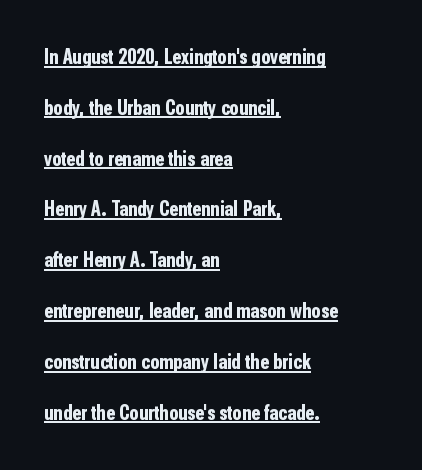
Q: Is the text bold? A: Yes.
Q: Is the text italic (slanted)? A: No, it is upright.
Q: Is the text underlined? A: Yes.
Q: How is the paragraph aligned? A: Left-aligned.
Q: Is the spacing between letters normal or unusually wide? A: Normal.
Q: Is the spacing between lines tight, normal or loose? A: Loose.
